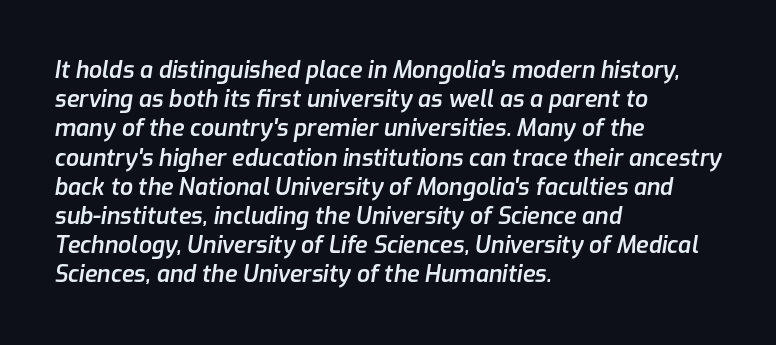
{"italic": "yes", "lean": "right", "slant_degrees": 9, "bold": "semi", "underline": "no", "align": "left", "line_spacing": "normal", "line_spacing_ratio": 1.27, "letter_spacing": "normal", "letter_spacing_em": 0.0, "glyph_px": 23}
